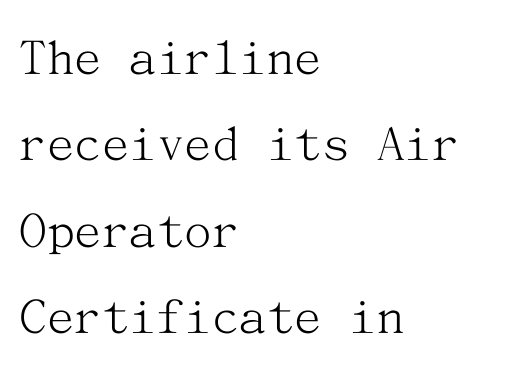
{"serif": "yes", "italic": "no", "bold": "no", "weight": "light", "width": "normal", "stroke_contrast": "medium", "x_height": "medium", "underline": "no", "align": "left", "line_spacing": "normal", "line_spacing_ratio": 1.57, "letter_spacing": "normal", "letter_spacing_em": 0.0, "glyph_px": 55}
